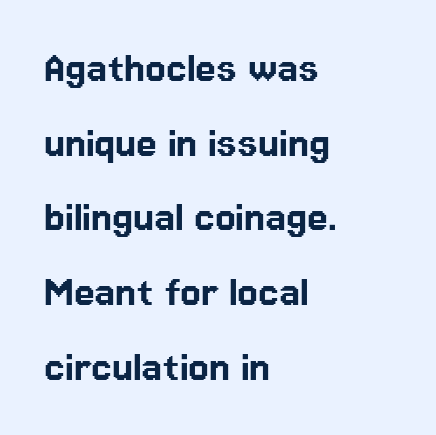
{"serif": "no", "italic": "no", "width": "normal", "stroke_contrast": "low", "x_height": "medium", "monospaced": "no", "underline": "no", "align": "left", "line_spacing": "normal", "line_spacing_ratio": 1.59, "letter_spacing": "normal", "letter_spacing_em": 0.0, "glyph_px": 47}
